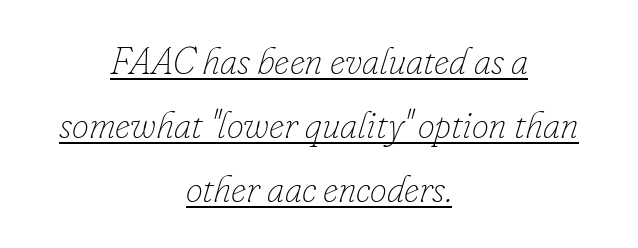
{"italic": "yes", "lean": "right", "slant_degrees": 16, "bold": "no", "weight": "thin", "width": "normal", "stroke_contrast": "low", "x_height": "small", "monospaced": "no", "underline": "yes", "align": "center", "line_spacing": "normal", "line_spacing_ratio": 1.68, "letter_spacing": "normal", "letter_spacing_em": 0.0, "glyph_px": 38}
